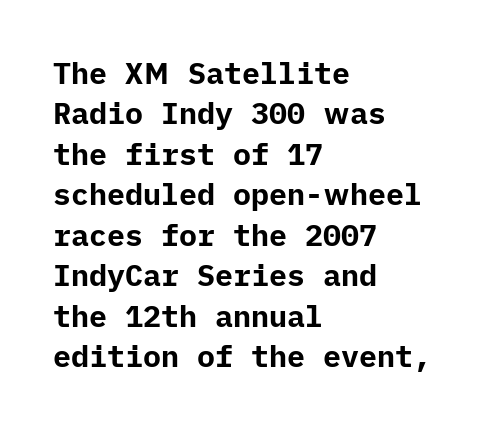
Q: Is the text bold? A: Yes.
Q: Is the text italic (slanted)? A: No, it is upright.
Q: Is the typeface a serif or a sans-serif typeface? A: Sans-serif.
Q: Is the text underlined? A: No.
Q: How is the paragraph aligned? A: Left-aligned.
Q: Is the spacing between letters normal or unusually wide? A: Normal.
Q: Is the spacing between lines tight, normal or loose? A: Normal.
Q: Width (condensed, normal, or wide)? A: Normal.
Q: Stroke contrast? A: Low.
Q: x-height? A: Medium.
